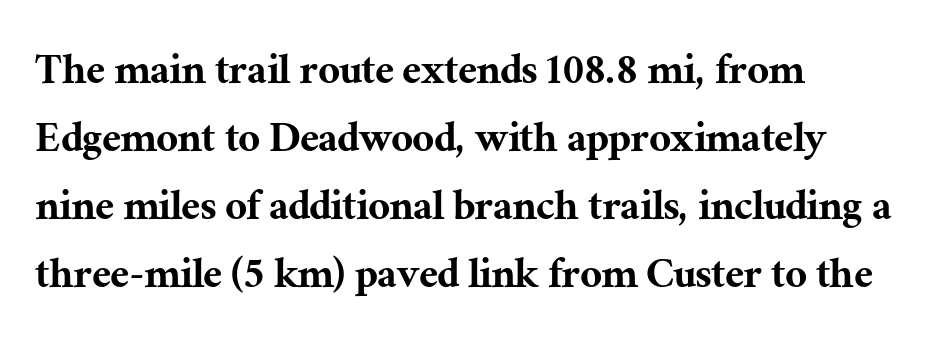
{"serif": "yes", "italic": "no", "width": "normal", "stroke_contrast": "medium", "x_height": "medium", "monospaced": "no", "underline": "no", "align": "left", "line_spacing": "normal", "line_spacing_ratio": 1.42, "letter_spacing": "normal", "letter_spacing_em": 0.0, "glyph_px": 48}
